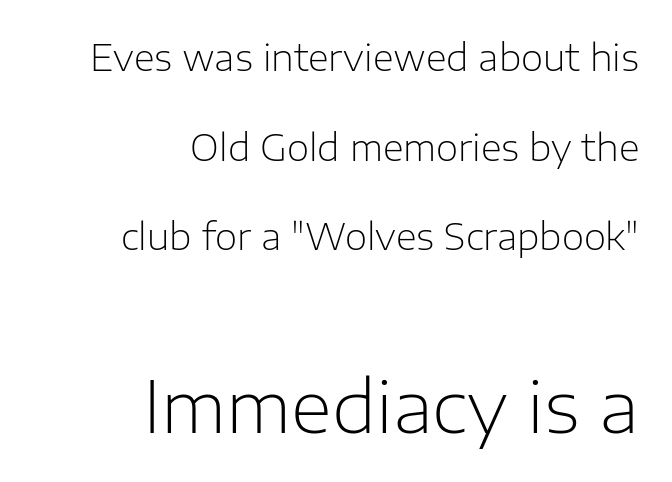
Q: Is the text bold? A: No.
Q: Is the text italic (slanted)? A: No, it is upright.
Q: Is the typeface a serif or a sans-serif typeface? A: Sans-serif.
Q: Is the text underlined? A: No.
Q: How is the paragraph aligned? A: Right-aligned.
Q: Is the spacing between letters normal or unusually wide? A: Normal.
Q: Is the spacing between lines tight, normal or loose? A: Loose.
Q: Which block of text is set in a larger size, the first (top) or the second (bottom)? A: The second (bottom) one.
Q: Width (condensed, normal, or wide)? A: Normal.
Q: Stroke contrast? A: Low.
Q: x-height? A: Medium.
Q: Monospaced? A: No.
